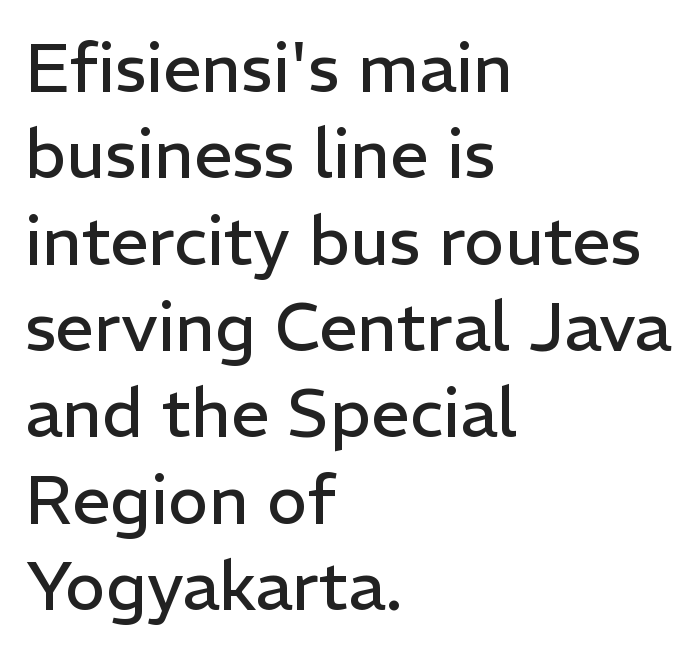
Q: Is the text bold? A: No.
Q: Is the text italic (slanted)? A: No, it is upright.
Q: Is the typeface a serif or a sans-serif typeface? A: Sans-serif.
Q: Is the text underlined? A: No.
Q: How is the paragraph aligned? A: Left-aligned.
Q: Is the spacing between letters normal or unusually wide? A: Normal.
Q: Is the spacing between lines tight, normal or loose? A: Normal.
Q: Width (condensed, normal, or wide)? A: Normal.
Q: Stroke contrast? A: Low.
Q: x-height? A: Medium.
Q: Monospaced? A: No.
